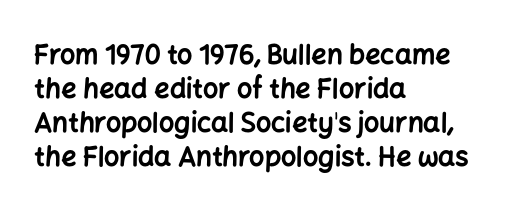
{"italic": "no", "bold": "yes", "underline": "no", "align": "left", "line_spacing": "normal", "line_spacing_ratio": 1.26, "letter_spacing": "normal", "letter_spacing_em": 0.0, "glyph_px": 27}
